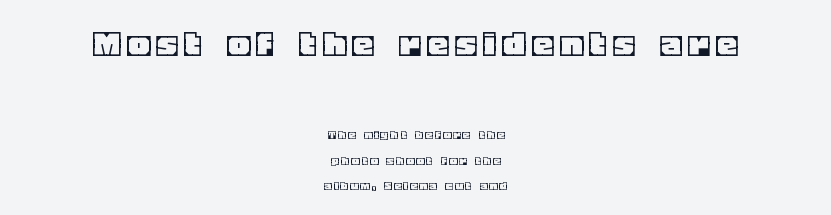
Do the characters align in a grid? No, the font is proportional. Where is the straight margin? There isn't one; the lines are centered. Block one is the big one; block two sits smaller underneath. The letters stand straight up with perfectly vertical stems. This rendering features lettering with no underline.
